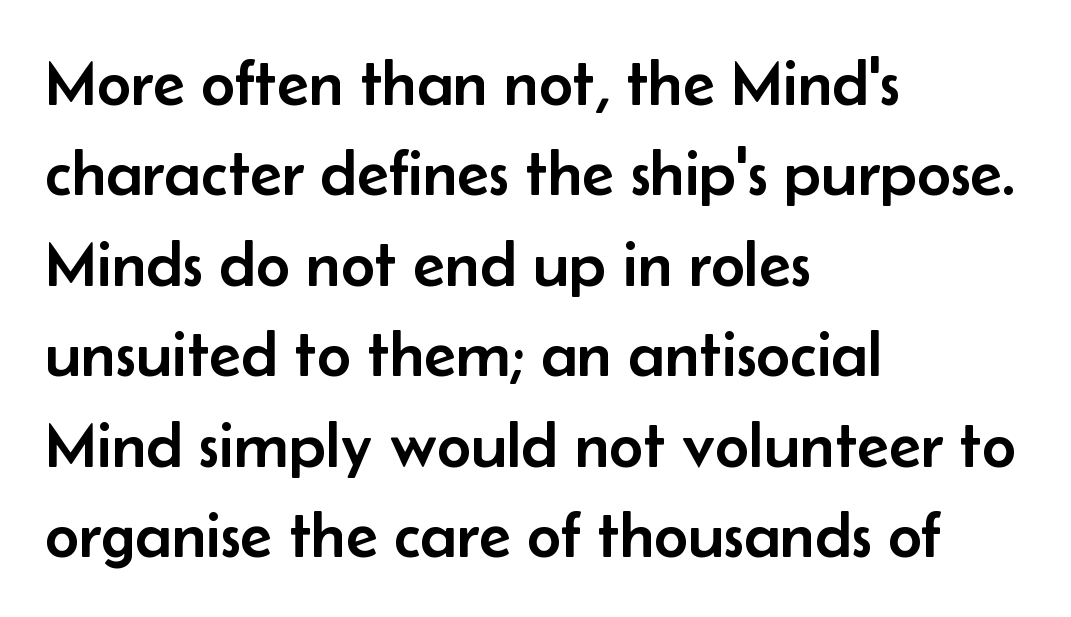
Q: Is the text italic (slanted)? A: No, it is upright.
Q: Is the typeface a serif or a sans-serif typeface? A: Sans-serif.
Q: Is the text underlined? A: No.
Q: How is the paragraph aligned? A: Left-aligned.
Q: Is the spacing between letters normal or unusually wide? A: Normal.
Q: Is the spacing between lines tight, normal or loose? A: Normal.
Q: Width (condensed, normal, or wide)? A: Normal.
Q: Stroke contrast? A: Low.
Q: x-height? A: Small.
Q: Monospaced? A: No.
